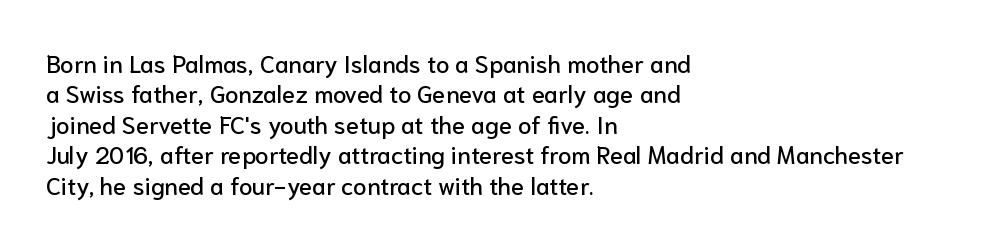
The image shows 24 px text type, upright; set left-aligned, normal line spacing (1.27x), normal letter spacing, not underlined.
